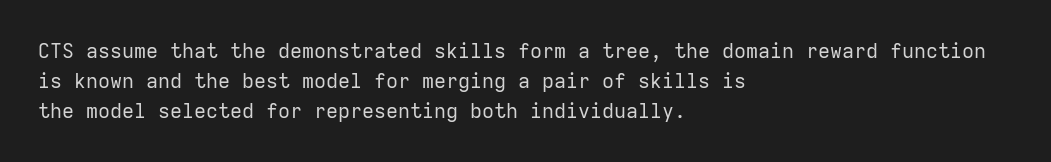
Rule under the text: the space is simply empty. Upright lettering throughout. This rendering leaves character spacing at its baseline value. If you drew a ruler down the left edge, every line would touch it. Is there much room between lines? A standard amount, neither cramped nor airy. This reads as an unemphasized weight, regular at the heaviest.
